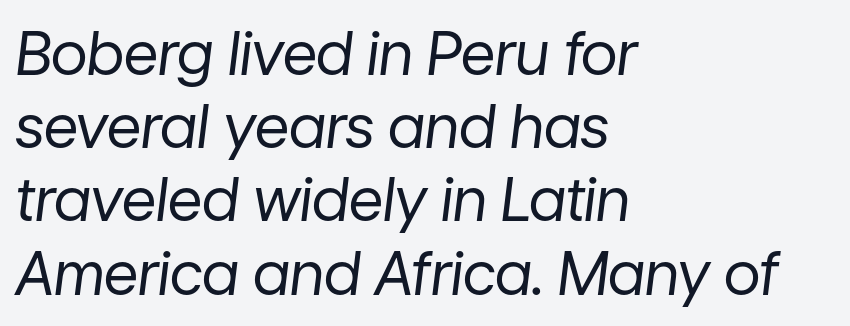
Underline: absent. Alignment: flush left. Proportional: the letters do not fall into vertical columns. Quick note: italic. The typeface has the unassuming heft of standard copy or less.
